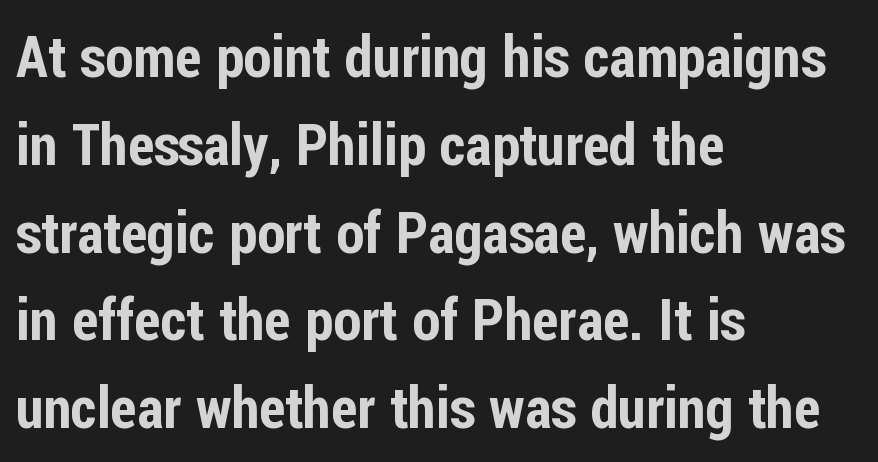
Each letter keeps its own natural width here, so spacing adapts to shape. This sample uses an upright cut, with every glyph sitting square on the baseline. Standard letterfit; no display-style spreading of the glyphs. Alignment: flush left. The space between consecutive lines is moderate. You can tell from the bare stems that sans-serif type was used.
